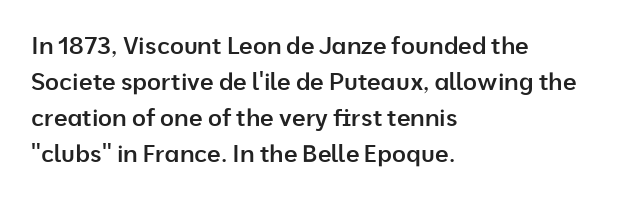
Q: Is the text bold? A: Semi-bold.
Q: Is the text italic (slanted)? A: No, it is upright.
Q: Is the text underlined? A: No.
Q: How is the paragraph aligned? A: Left-aligned.
Q: Is the spacing between letters normal or unusually wide? A: Normal.
Q: Is the spacing between lines tight, normal or loose? A: Normal.
